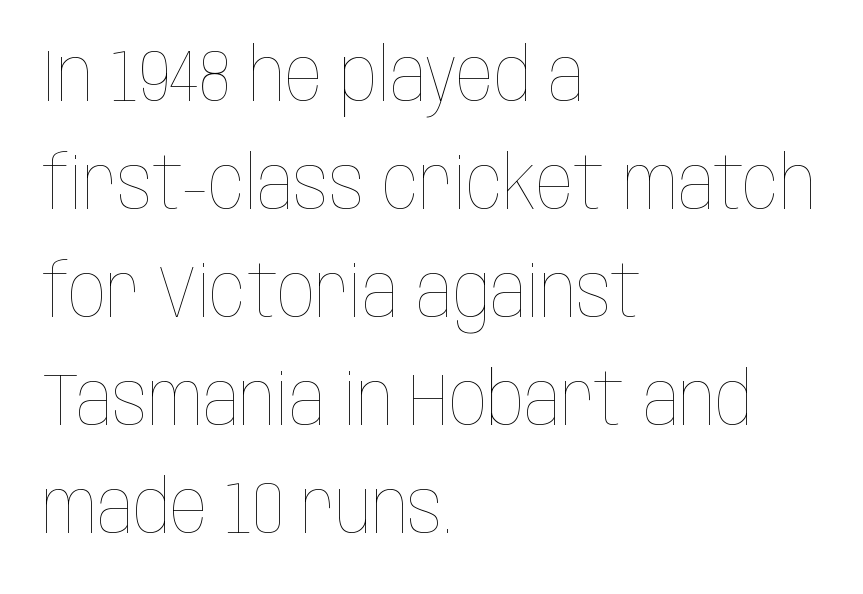
No chunkiness to these letters — they're not bold. In CSS terms this would be text-align: left. Posture: straight, roman, zero tilt. Nothing unusual about the tracking: characters are spaced as the font intends. The line-height multiplier appears to be the usual default.
